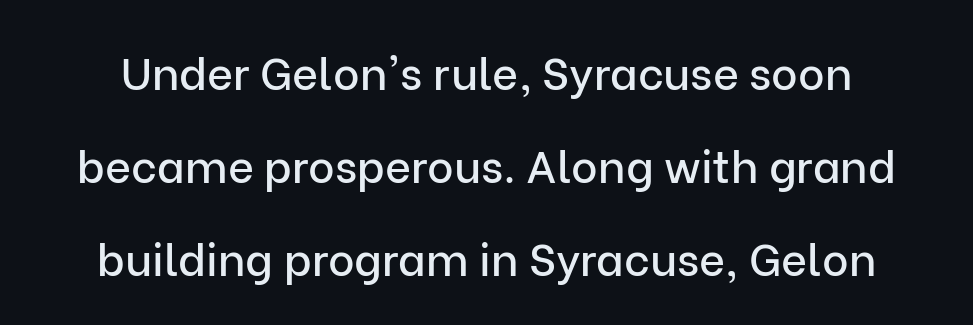
Spacing verdict: proportional, widths tailored to each character. Check under the words: just untouched page. Italic: no, the glyphs are upright roman. The tracking reads as untouched default to a designer's eye.
